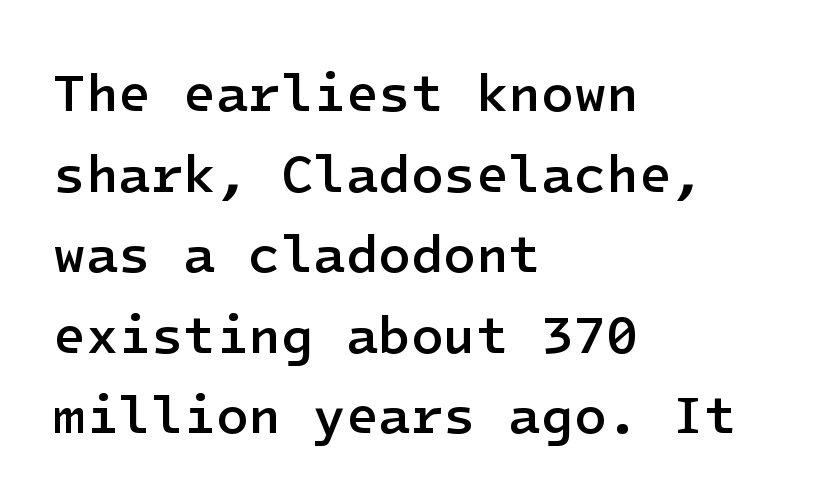
Horizontal alignment here is leftward, the default for most running prose. The block of text has a typical density, with ordinary space between rows. Look at the bottom of the vertical strokes: they stop flat, with no serifs. Descender tails drop into unmarked territory.
